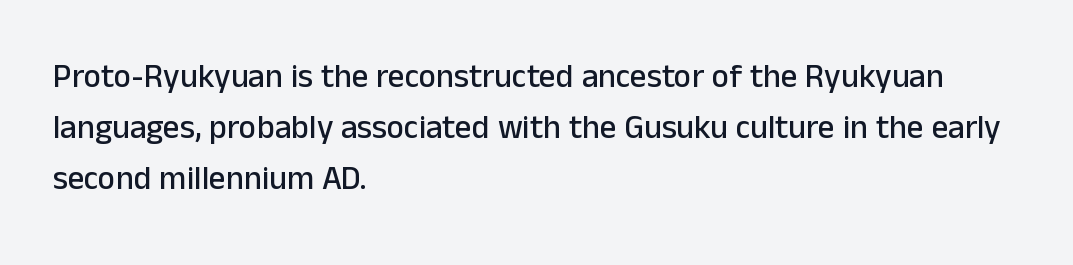
Q: Is the text italic (slanted)? A: No, it is upright.
Q: Is the typeface a serif or a sans-serif typeface? A: Sans-serif.
Q: Is the text underlined? A: No.
Q: How is the paragraph aligned? A: Left-aligned.
Q: Is the spacing between letters normal or unusually wide? A: Normal.
Q: Is the spacing between lines tight, normal or loose? A: Normal.
Q: Width (condensed, normal, or wide)? A: Normal.
Q: Stroke contrast? A: Low.
Q: x-height? A: Medium.
Q: Monospaced? A: No.
